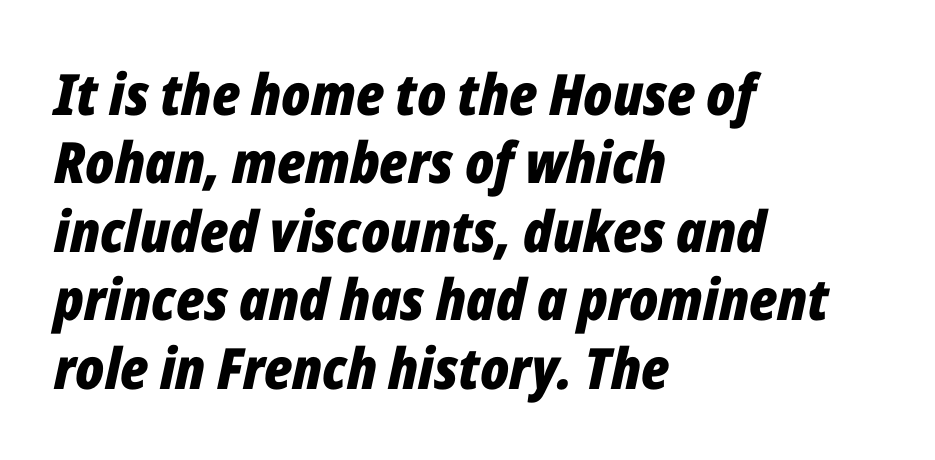
Check the space under the baseline: it is left empty. Reading down the block, your eye returns to a fixed left position each line. Varying glyph widths throughout — classic text-font behaviour. The type is set solid horizontally, with unmodified tracking.
